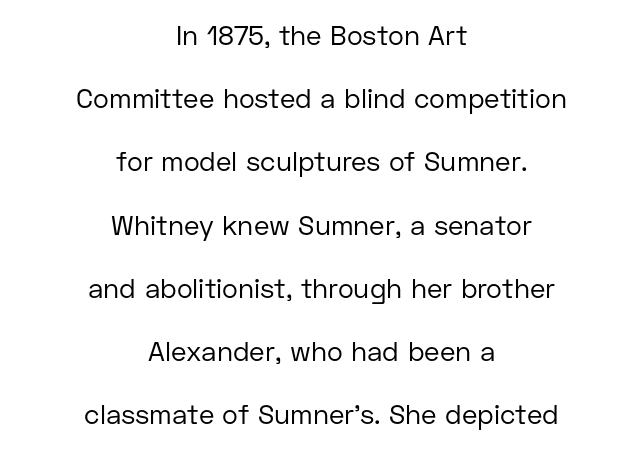
{"italic": "no", "bold": "no", "underline": "no", "align": "center", "line_spacing": "loose", "line_spacing_ratio": 2.34, "letter_spacing": "normal", "letter_spacing_em": 0.0, "glyph_px": 27}
